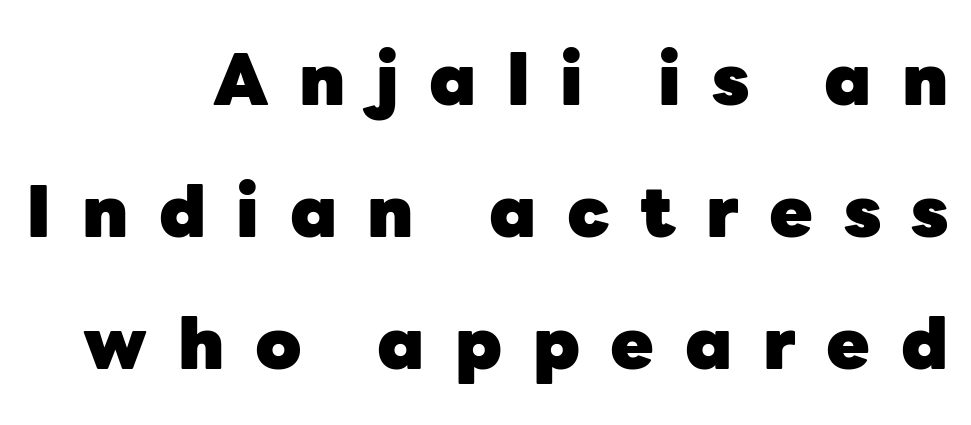
Note the varied advance widths — an 'i' is clearly narrower than an 'm'. The rendering anchors every line to the right-hand side. A full-strength bold gives these letters their thick strokes. The rendering inserts visible extra space after every character.
